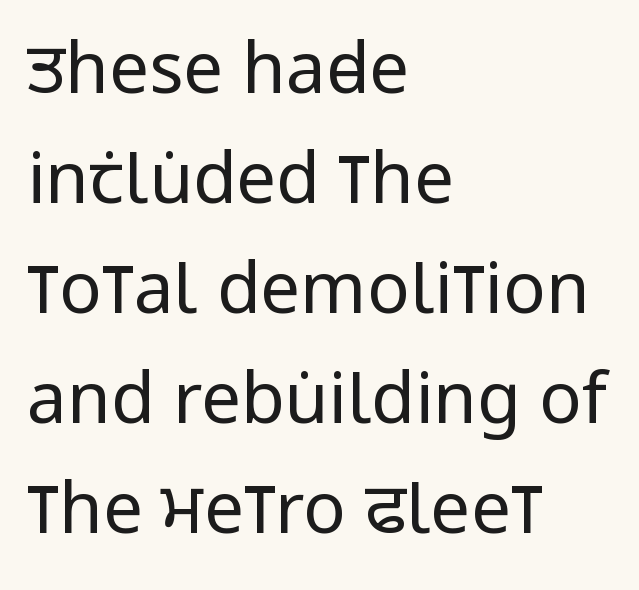
{"serif": "no", "italic": "no", "bold": "no", "weight": "regular", "width": "condensed", "stroke_contrast": "low", "x_height": "large", "monospaced": "no", "underline": "no", "align": "left", "line_spacing": "normal", "line_spacing_ratio": 1.55, "letter_spacing": "normal", "letter_spacing_em": 0.0, "glyph_px": 71}
